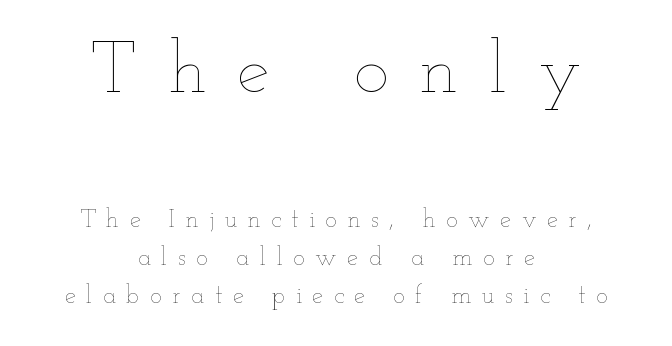
Q: Is the text bold? A: No.
Q: Is the text italic (slanted)? A: No, it is upright.
Q: Is the text underlined? A: No.
Q: How is the paragraph aligned? A: Centered.
Q: Is the spacing between letters normal or unusually wide? A: Unusually wide.
Q: Is the spacing between lines tight, normal or loose? A: Normal.
Q: Which block of text is set in a larger size, the first (top) or the second (bottom)? A: The first (top) one.
Q: Width (condensed, normal, or wide)? A: Wide.
Q: Stroke contrast? A: Low.
Q: x-height? A: Small.
Q: Monospaced? A: No.
